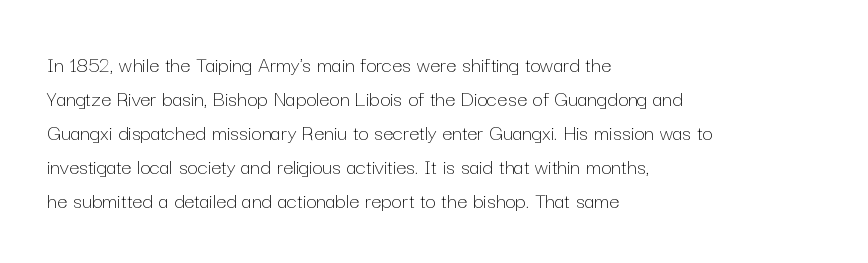
The type sits square on the baseline with zero lean. Stem width sits at or under what a default text font uses. Horizontally, the lines are justified to the leading edge only. This sample keeps an unexceptional amount of space between lines. The space beneath each line is pristine and unruled. There is no visible air inserted between adjacent glyphs.
